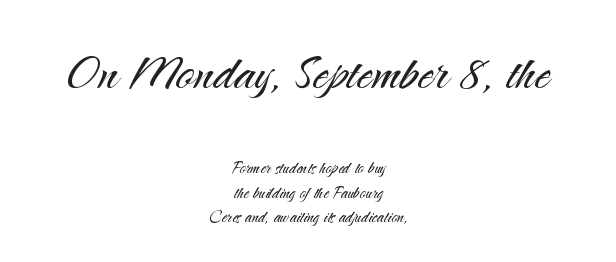
Q: Is the text bold? A: No.
Q: Is the text italic (slanted)? A: Yes.
Q: Is the typeface a serif or a sans-serif typeface? A: Sans-serif.
Q: Is the text underlined? A: No.
Q: How is the paragraph aligned? A: Centered.
Q: Is the spacing between letters normal or unusually wide? A: Normal.
Q: Which block of text is set in a larger size, the first (top) or the second (bottom)? A: The first (top) one.
Q: Width (condensed, normal, or wide)? A: Normal.
Q: Stroke contrast? A: Medium.
Q: x-height? A: Small.
Q: Monospaced? A: No.
